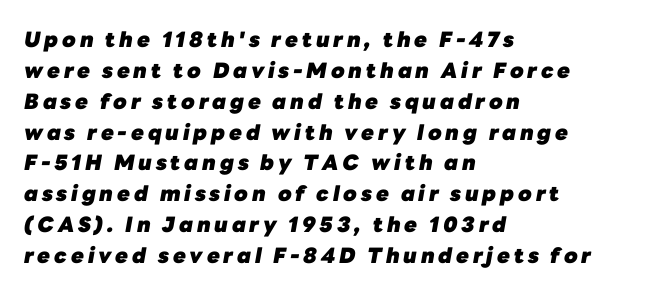
{"italic": "yes", "lean": "right", "slant_degrees": 10, "bold": "yes", "underline": "no", "align": "left", "line_spacing": "normal", "line_spacing_ratio": 1.47, "glyph_px": 21}
